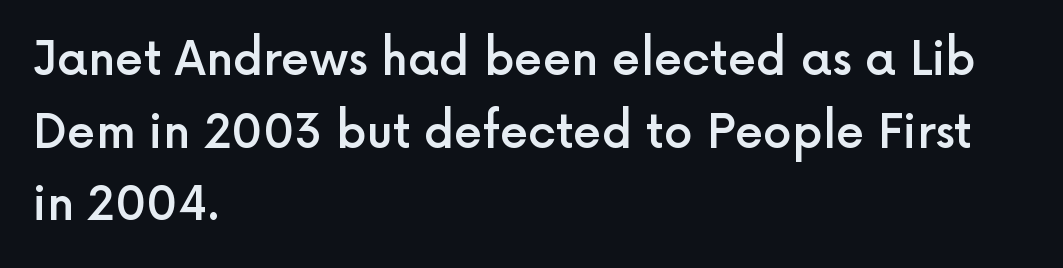
The image shows 46 px semibold sans-serif type, upright; set left-aligned, normal line spacing (1.58x), normal letter spacing, not underlined; a medium x-height.
